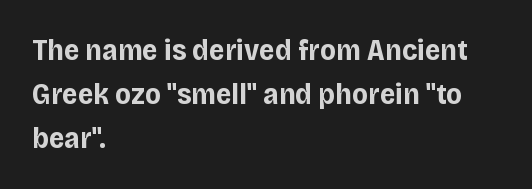
The image shows 30 px bold sans-serif type, upright; set left-aligned, normal line spacing (1.46x), normal letter spacing, not underlined; low stroke contrast and a large x-height.
